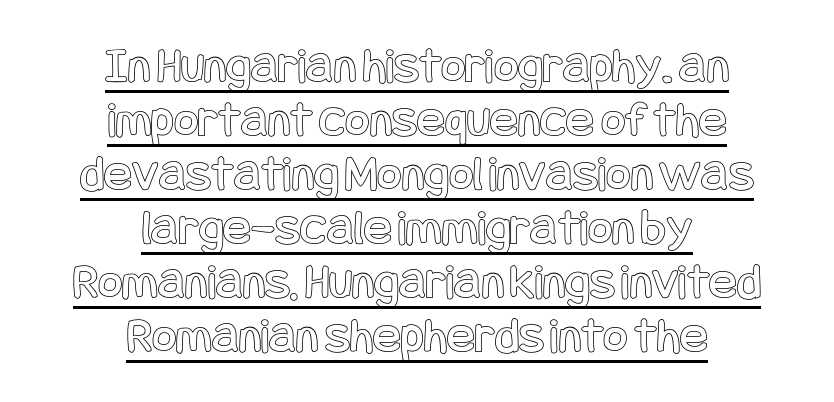
{"italic": "no", "width": "condensed", "x_height": "large", "underline": "yes", "align": "center", "line_spacing": "tight", "line_spacing_ratio": 1.04, "letter_spacing": "normal", "letter_spacing_em": 0.0, "glyph_px": 52}
